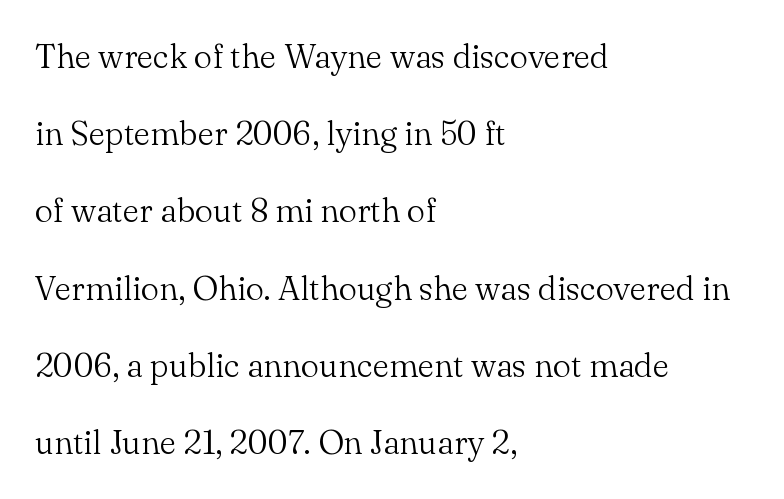
The words here are not underlined. The font is comparable to plain body text, perhaps lighter. Notice how the stems are strictly vertical — no italics here. These lines are rendered in a variable-pitch font. The rendering uses a large line-height, opening up the rows.
